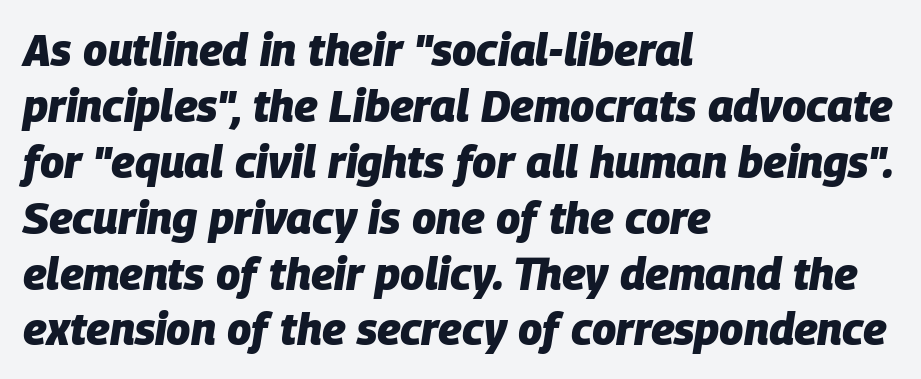
Q: Is the text bold? A: Yes.
Q: Is the text italic (slanted)? A: Yes, it leans right by about 9 degrees.
Q: Is the text underlined? A: No.
Q: How is the paragraph aligned? A: Left-aligned.
Q: Is the spacing between letters normal or unusually wide? A: Normal.
Q: Is the spacing between lines tight, normal or loose? A: Normal.
Q: Width (condensed, normal, or wide)? A: Normal.
Q: Stroke contrast? A: Low.
Q: x-height? A: Large.
Q: Monospaced? A: No.
